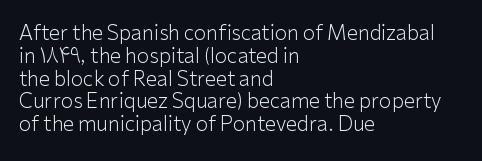
{"italic": "no", "bold": "no", "underline": "no", "align": "left", "line_spacing": "tight", "line_spacing_ratio": 1.14, "letter_spacing": "normal", "letter_spacing_em": 0.0, "glyph_px": 20}
